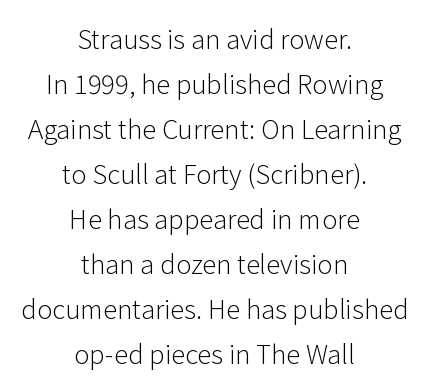
Is the block centered? Yes — each line is placed symmetrically about the middle. Nobody drew a line under any word here. In terms of posture, this sample is upright. Words appear dense and cohesive because spacing is normal. A quiet, ordinary-to-light weight characterises the typeface.
